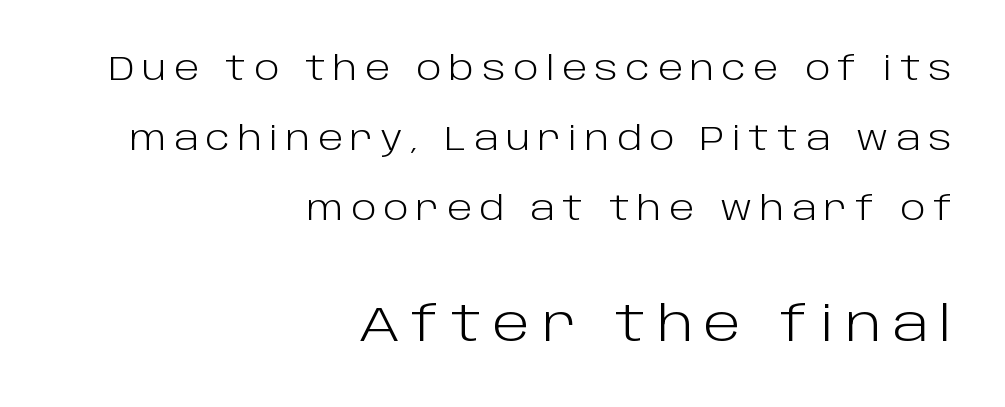
Q: Is the text bold? A: No.
Q: Is the text italic (slanted)? A: No, it is upright.
Q: Is the typeface a serif or a sans-serif typeface? A: Sans-serif.
Q: Is the text underlined? A: No.
Q: How is the paragraph aligned? A: Right-aligned.
Q: Is the spacing between letters normal or unusually wide? A: Unusually wide.
Q: Is the spacing between lines tight, normal or loose? A: Loose.
Q: Which block of text is set in a larger size, the first (top) or the second (bottom)? A: The second (bottom) one.
Q: Width (condensed, normal, or wide)? A: Normal.
Q: Stroke contrast? A: Low.
Q: x-height? A: Large.
Q: Monospaced? A: No.
